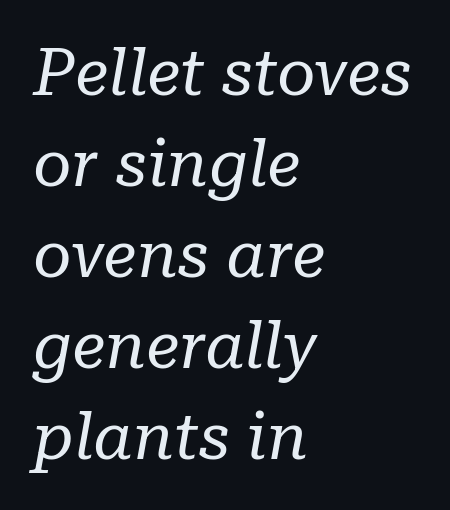
Font category for this specimen: serif. If you drew a ruler down the left edge, every line would touch it. Type without underlining. The line-height multiplier appears to be the usual default. The passage shown has conventional tracking throughout. The rendering uses natural spacing where letterforms have individual widths.
